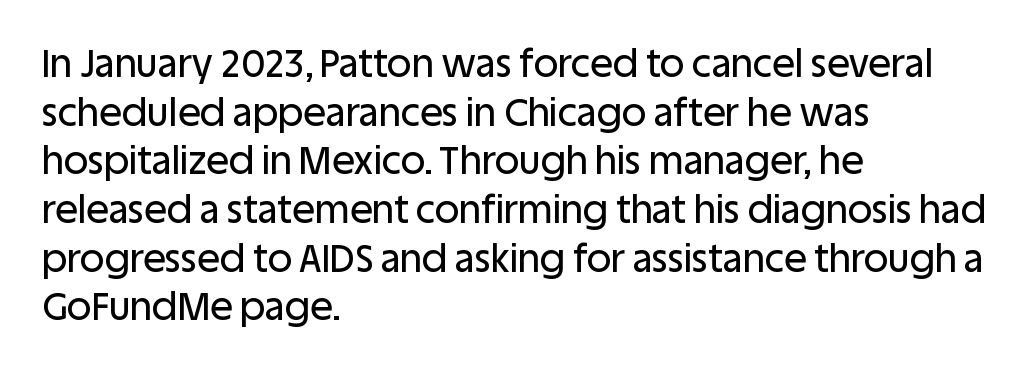
{"serif": "no", "italic": "no", "width": "normal", "stroke_contrast": "low", "x_height": "large", "monospaced": "no", "underline": "no", "align": "left", "line_spacing": "normal", "line_spacing_ratio": 1.28, "letter_spacing": "normal", "letter_spacing_em": 0.0, "glyph_px": 38}
